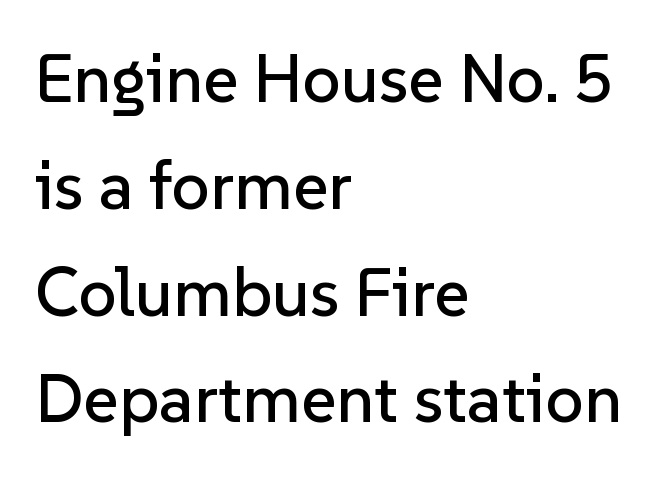
Q: Is the text italic (slanted)? A: No, it is upright.
Q: Is the typeface a serif or a sans-serif typeface? A: Sans-serif.
Q: Is the text underlined? A: No.
Q: How is the paragraph aligned? A: Left-aligned.
Q: Is the spacing between letters normal or unusually wide? A: Normal.
Q: Is the spacing between lines tight, normal or loose? A: Normal.
Q: Width (condensed, normal, or wide)? A: Normal.
Q: Stroke contrast? A: Low.
Q: x-height? A: Medium.
Q: Monospaced? A: No.
